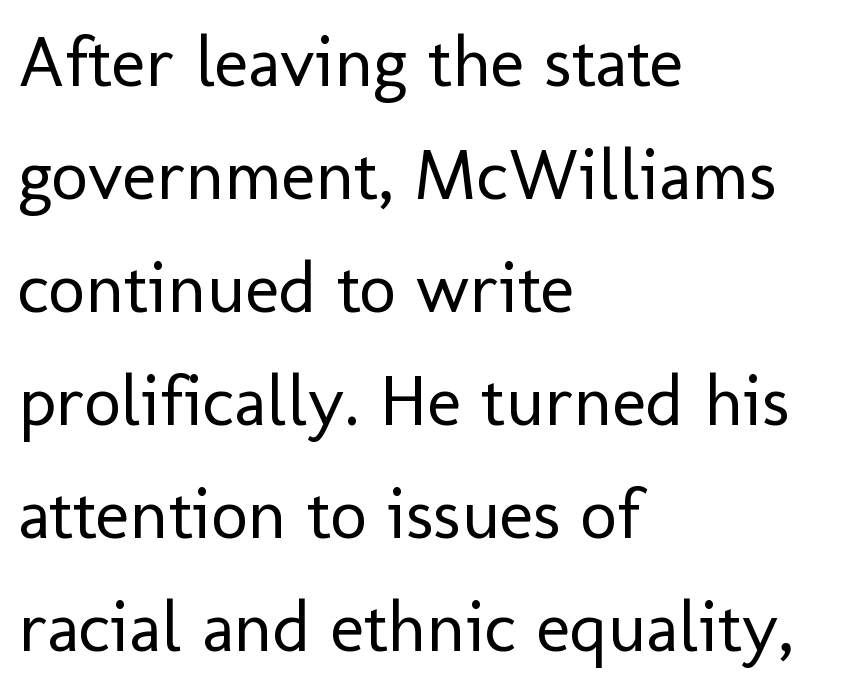
{"serif": "no", "italic": "no", "bold": "no", "weight": "regular", "width": "normal", "stroke_contrast": "low", "x_height": "medium", "monospaced": "no", "underline": "no", "align": "left", "line_spacing": "normal", "line_spacing_ratio": 1.57, "letter_spacing": "normal", "letter_spacing_em": 0.0, "glyph_px": 72}
